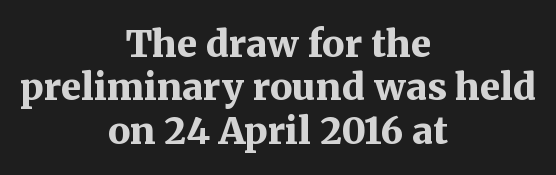
The image shows 37 px bold serif type, upright; set centered, line spacing 1.17x, normal letter spacing, not underlined; medium stroke contrast and a medium x-height.
